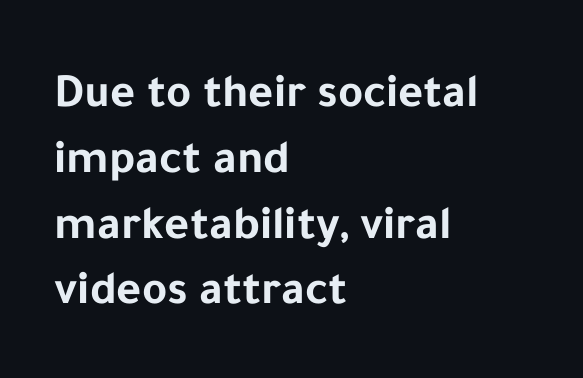
Q: Is the text bold? A: Yes.
Q: Is the text italic (slanted)? A: No, it is upright.
Q: Is the typeface a serif or a sans-serif typeface? A: Sans-serif.
Q: Is the text underlined? A: No.
Q: How is the paragraph aligned? A: Left-aligned.
Q: Is the spacing between letters normal or unusually wide? A: Normal.
Q: Is the spacing between lines tight, normal or loose? A: Normal.
Q: Width (condensed, normal, or wide)? A: Normal.
Q: Stroke contrast? A: Low.
Q: x-height? A: Medium.
Q: Monospaced? A: No.
